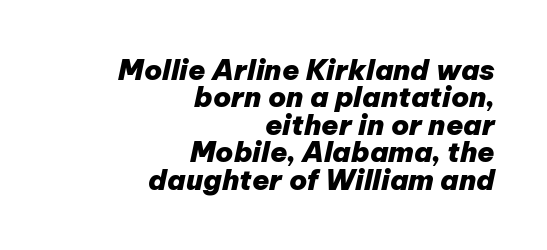
Q: Is the text bold? A: Yes.
Q: Is the text italic (slanted)? A: Yes, it leans right by about 12 degrees.
Q: Is the text underlined? A: No.
Q: How is the paragraph aligned? A: Right-aligned.
Q: Is the spacing between letters normal or unusually wide? A: Normal.
Q: Is the spacing between lines tight, normal or loose? A: Tight.
Q: Width (condensed, normal, or wide)? A: Normal.
Q: Stroke contrast? A: Low.
Q: x-height? A: Medium.
Q: Monospaced? A: No.
